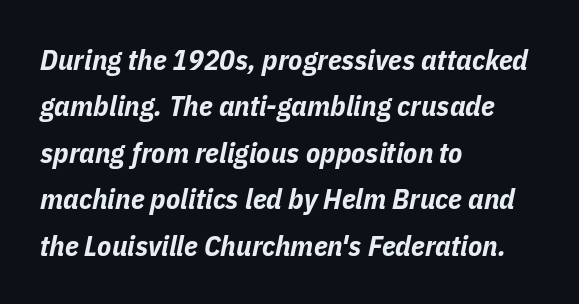
Q: Is the text bold? A: Yes.
Q: Is the text italic (slanted)? A: Yes, it leans right by about 11 degrees.
Q: Is the text underlined? A: No.
Q: How is the paragraph aligned? A: Left-aligned.
Q: Is the spacing between letters normal or unusually wide? A: Normal.
Q: Is the spacing between lines tight, normal or loose? A: Normal.
Q: Width (condensed, normal, or wide)? A: Condensed.
Q: Stroke contrast? A: Low.
Q: x-height? A: Medium.
Q: Monospaced? A: No.
